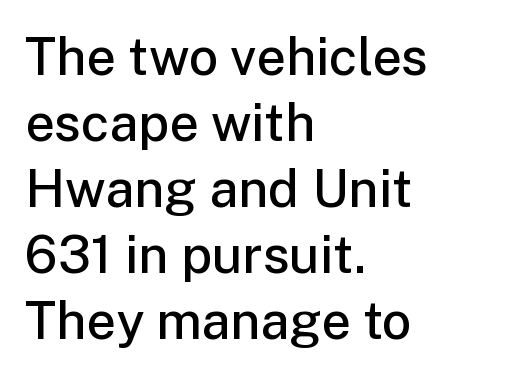
Q: Is the text bold? A: Semi-bold.
Q: Is the text italic (slanted)? A: No, it is upright.
Q: Is the typeface a serif or a sans-serif typeface? A: Sans-serif.
Q: Is the text underlined? A: No.
Q: How is the paragraph aligned? A: Left-aligned.
Q: Is the spacing between letters normal or unusually wide? A: Normal.
Q: Is the spacing between lines tight, normal or loose? A: Normal.
Q: Width (condensed, normal, or wide)? A: Normal.
Q: Stroke contrast? A: Low.
Q: x-height? A: Medium.
Q: Monospaced? A: No.
